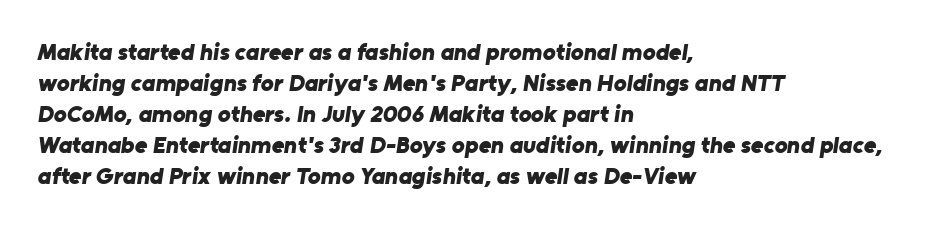
Q: Is the text bold? A: Yes.
Q: Is the text underlined? A: No.
Q: How is the paragraph aligned? A: Left-aligned.
Q: Is the spacing between letters normal or unusually wide? A: Normal.
Q: Is the spacing between lines tight, normal or loose? A: Normal.
